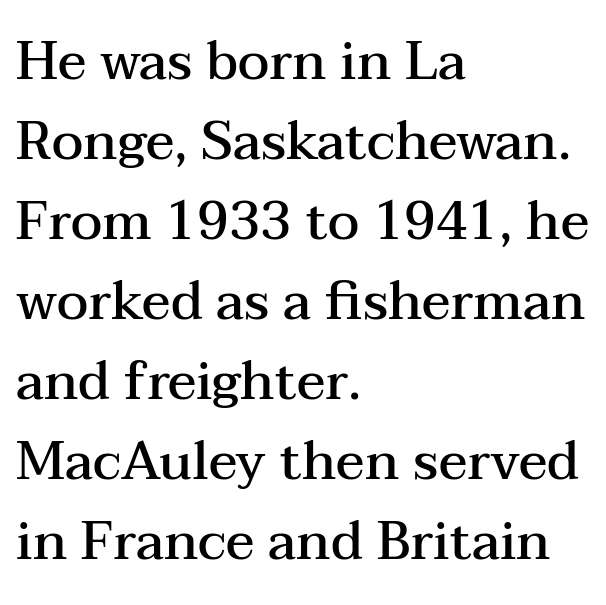
Q: Is the text bold? A: Semi-bold.
Q: Is the text italic (slanted)? A: No, it is upright.
Q: Is the typeface a serif or a sans-serif typeface? A: Serif.
Q: Is the text underlined? A: No.
Q: How is the paragraph aligned? A: Left-aligned.
Q: Is the spacing between letters normal or unusually wide? A: Normal.
Q: Is the spacing between lines tight, normal or loose? A: Normal.
Q: Width (condensed, normal, or wide)? A: Wide.
Q: Stroke contrast? A: Medium.
Q: x-height? A: Medium.
Q: Monospaced? A: No.
